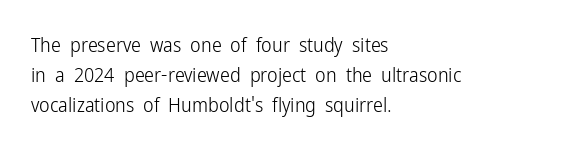
The image shows 20 px text type, upright; set left-aligned, normal line spacing (1.49x), normal letter spacing, not underlined.
